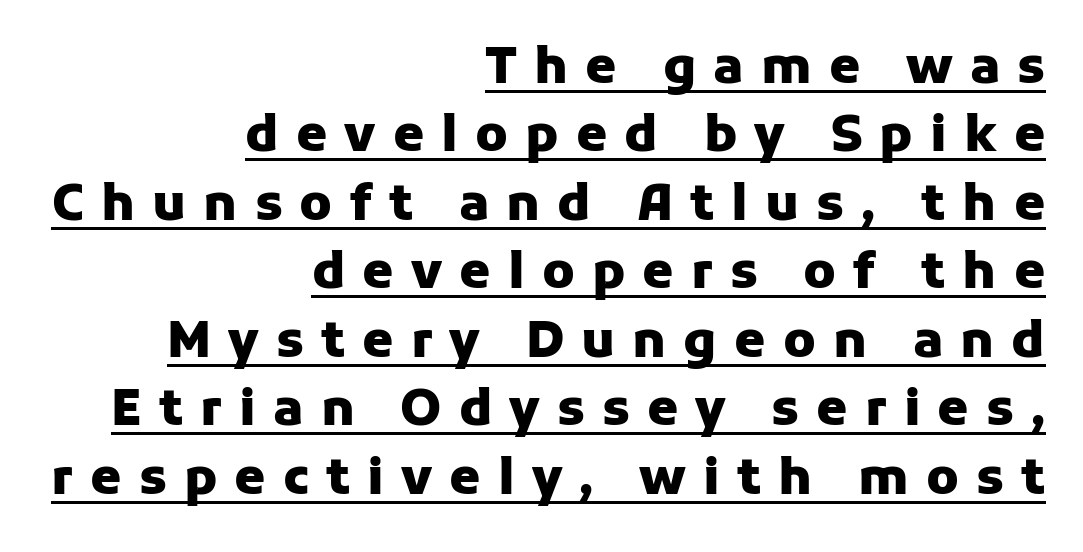
The type family on display is of the sans-serif kind. The lettering stays uniformly vertical, giving the passage a roman look. Note the varied advance widths — an 'i' is clearly narrower than an 'm'. Reading down the column, the eye jumps a familiar distance to each next line. Is the type bold? Yes — the strokes are clearly thick and heavy. Decoration check: the copy is underlined.
